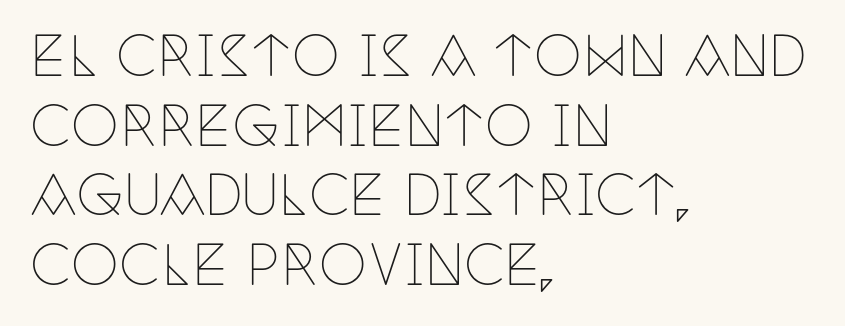
The image shows 54 px thin, condensed serif type, upright; set left-aligned, normal line spacing (1.29x), normal letter spacing, not underlined; low stroke contrast and a large x-height.
